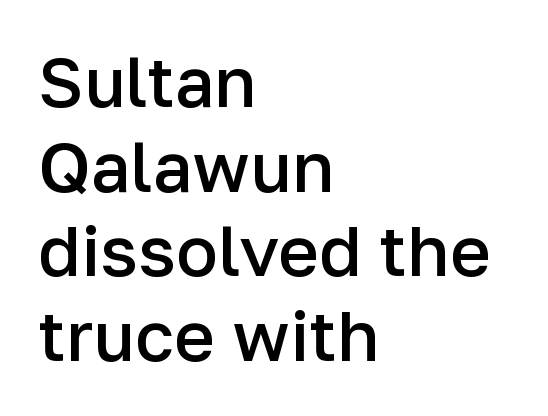
The image shows 70 px semibold sans-serif type, upright; set left-aligned, line spacing 1.21x, normal letter spacing, not underlined; low stroke contrast and a medium x-height.
